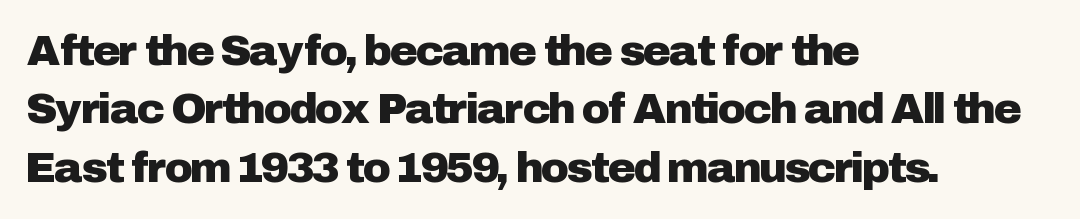
Does the type have serifs? No, each stem ends abruptly. This rendering uses left alignment, leaving the right contour irregular. Rule under the text: the space is simply empty. A typesetter would call this leading conventional body-copy spacing. Do the characters align in a grid? No, the font is proportional.
